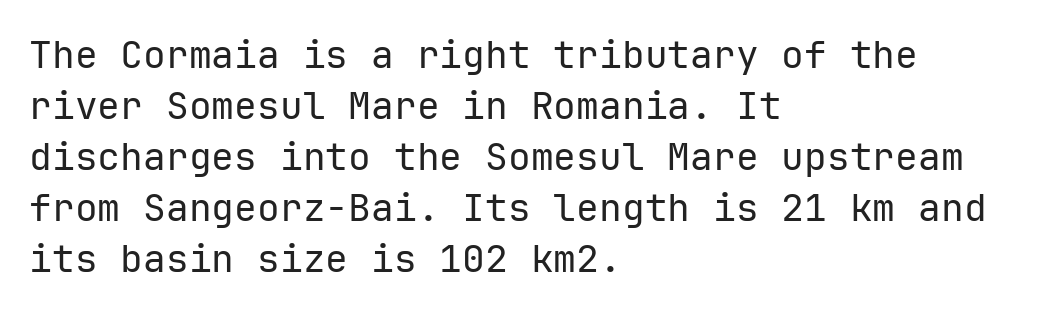
The image shows 38 px regular-weight sans-serif type, upright, monospaced; set left-aligned, normal line spacing (1.34x), normal letter spacing, not underlined; low stroke contrast and a medium x-height.
